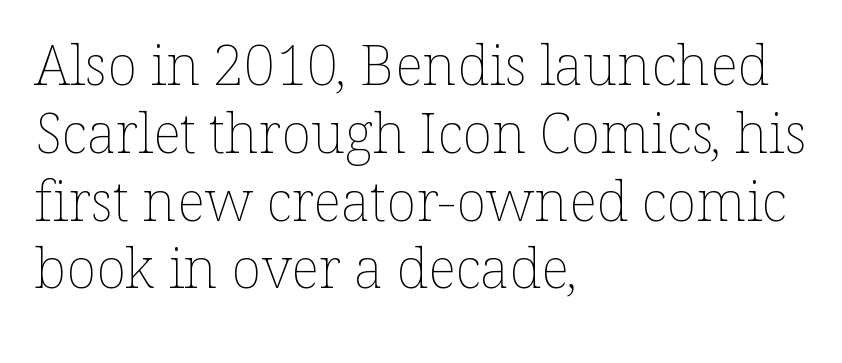
The image shows 56 px thin type, upright; set left-aligned, line spacing 1.21x, normal letter spacing, not underlined; low stroke contrast and a medium x-height.
